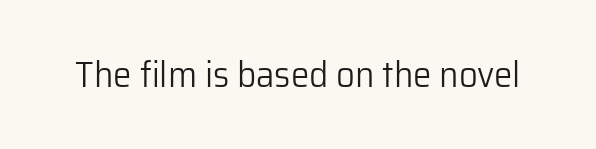
{"serif": "no", "italic": "no", "bold": "no", "weight": "light", "width": "normal", "stroke_contrast": "low", "x_height": "medium", "monospaced": "no", "underline": "no", "letter_spacing": "normal", "letter_spacing_em": 0.0, "glyph_px": 37}
